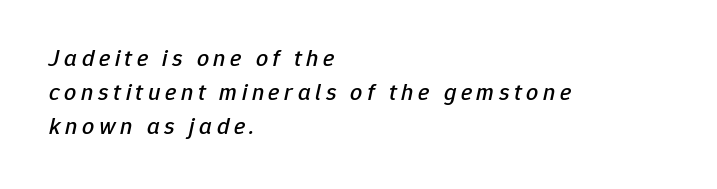
Q: Is the text italic (slanted)? A: Yes, it leans right by about 12 degrees.
Q: Is the text underlined? A: No.
Q: How is the paragraph aligned? A: Left-aligned.
Q: Is the spacing between lines tight, normal or loose? A: Normal.
